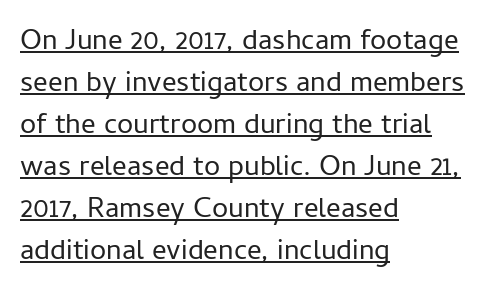
The image shows 29 px regular-weight sans-serif type, upright; set left-aligned, normal line spacing (1.45x), normal letter spacing, underlined; low stroke contrast and a medium x-height.
